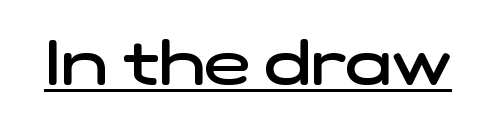
A continuous stroke trails under the words, as in a hyperlink. No extra tracking has been applied to these lines. Heft: intermediate — a semibold. Are there feet on the stems? There aren't — it's a sans.
